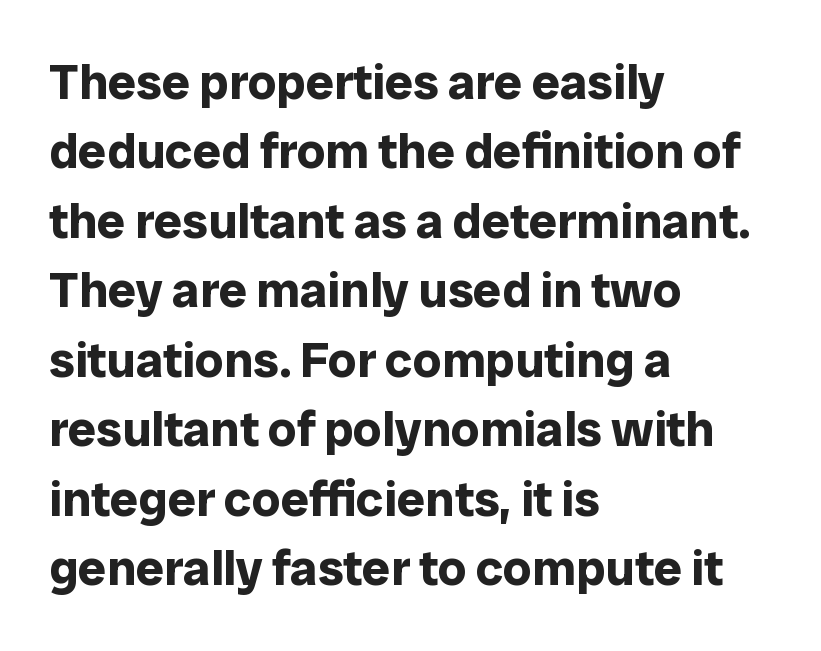
{"serif": "no", "italic": "no", "bold": "yes", "weight": "bold", "width": "normal", "stroke_contrast": "low", "x_height": "medium", "monospaced": "no", "underline": "no", "align": "left", "line_spacing": "normal", "line_spacing_ratio": 1.39, "letter_spacing": "normal", "letter_spacing_em": 0.0, "glyph_px": 50}
